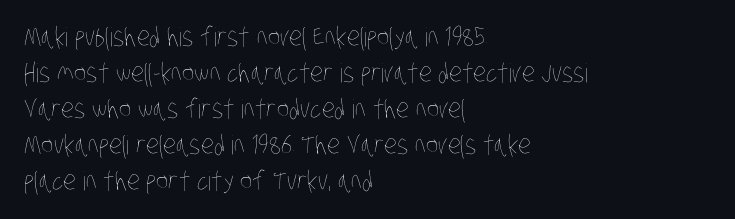
{"bold": "no", "underline": "no", "align": "left", "line_spacing": "normal", "line_spacing_ratio": 1.38, "letter_spacing": "normal", "letter_spacing_em": 0.0, "glyph_px": 26}
